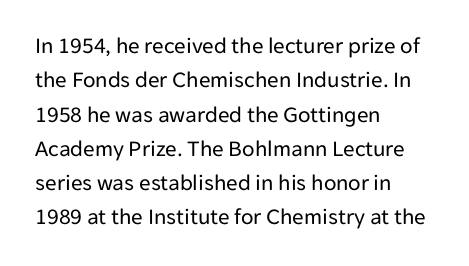
{"italic": "no", "bold": "no", "underline": "no", "align": "left", "line_spacing": "normal", "line_spacing_ratio": 1.49, "letter_spacing": "normal", "letter_spacing_em": 0.0, "glyph_px": 23}
